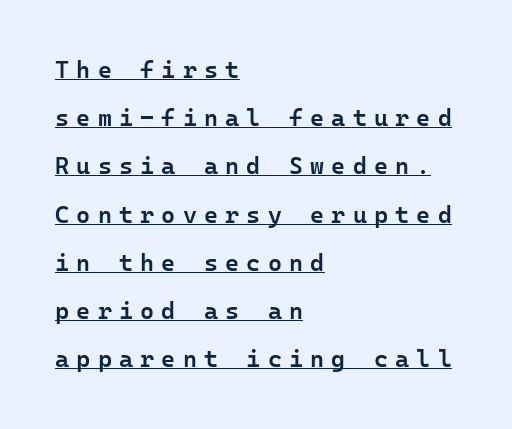
Q: Is the text bold? A: Semi-bold.
Q: Is the text italic (slanted)? A: No, it is upright.
Q: Is the text underlined? A: Yes.
Q: How is the paragraph aligned? A: Left-aligned.
Q: Is the spacing between letters normal or unusually wide? A: Unusually wide.
Q: Is the spacing between lines tight, normal or loose? A: Loose.
